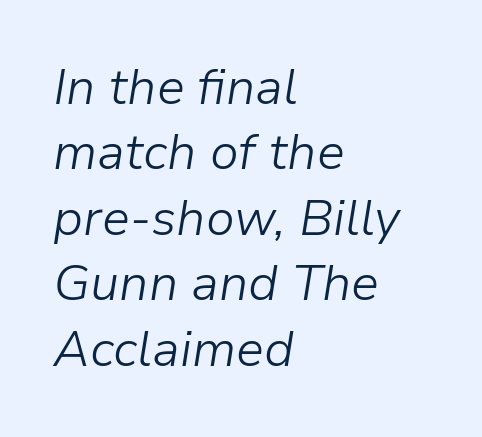
Q: Is the text bold? A: No.
Q: Is the text italic (slanted)? A: Yes, it leans right by about 9 degrees.
Q: Is the text underlined? A: No.
Q: How is the paragraph aligned? A: Left-aligned.
Q: Is the spacing between letters normal or unusually wide? A: Normal.
Q: Is the spacing between lines tight, normal or loose? A: Normal.
Q: Width (condensed, normal, or wide)? A: Normal.
Q: Stroke contrast? A: Low.
Q: x-height? A: Medium.
Q: Monospaced? A: No.
